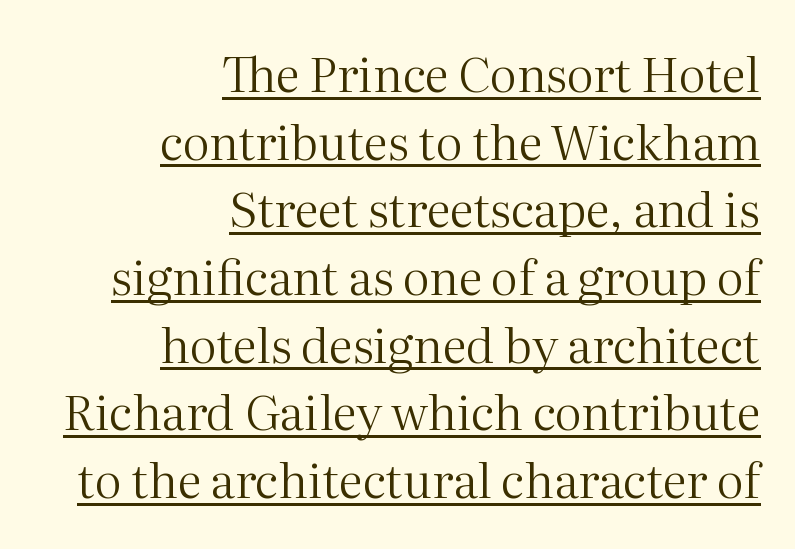
No chunkiness to these letters — they're not bold. If you drew a ruler down the right edge, every line would touch it. This sample has the flowing, uneven cadence of proportional lettering. Regarding leading, the lines here are spaced in the standard way. Unlike a clean sans, this face finishes its strokes with serifs. Caption: lettering with a line underneath.
